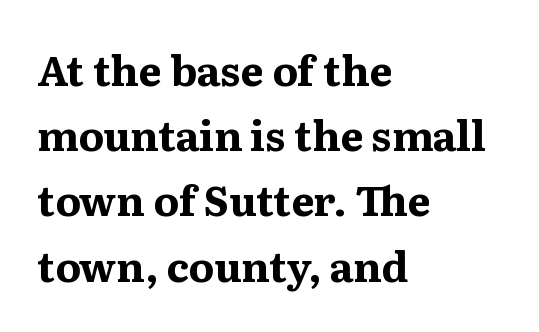
Q: Is the text bold? A: Yes.
Q: Is the text italic (slanted)? A: No, it is upright.
Q: Is the typeface a serif or a sans-serif typeface? A: Serif.
Q: Is the text underlined? A: No.
Q: How is the paragraph aligned? A: Left-aligned.
Q: Is the spacing between letters normal or unusually wide? A: Normal.
Q: Is the spacing between lines tight, normal or loose? A: Normal.
Q: Width (condensed, normal, or wide)? A: Normal.
Q: Stroke contrast? A: Medium.
Q: x-height? A: Medium.
Q: Monospaced? A: No.
